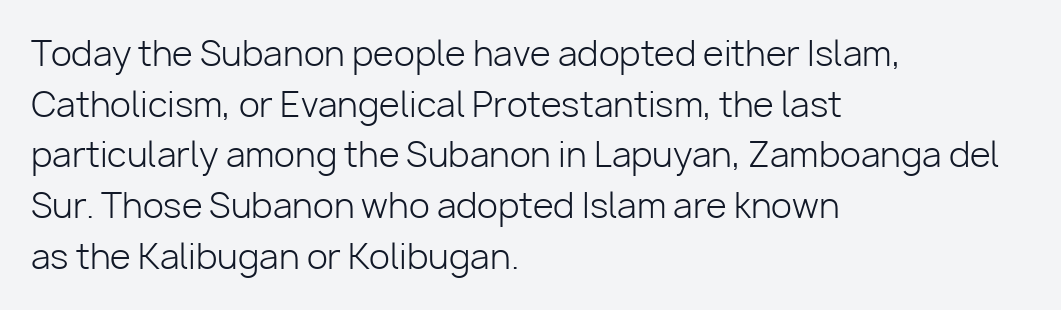
Q: Is the text bold? A: No.
Q: Is the text italic (slanted)? A: No, it is upright.
Q: Is the typeface a serif or a sans-serif typeface? A: Sans-serif.
Q: Is the text underlined? A: No.
Q: How is the paragraph aligned? A: Left-aligned.
Q: Is the spacing between letters normal or unusually wide? A: Normal.
Q: Is the spacing between lines tight, normal or loose? A: Normal.
Q: Width (condensed, normal, or wide)? A: Normal.
Q: Stroke contrast? A: Low.
Q: x-height? A: Medium.
Q: Monospaced? A: No.
